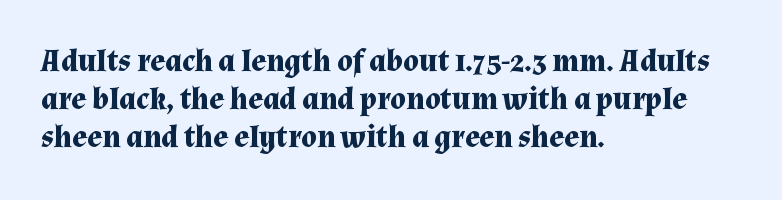
Heft: maximum for text — a bold. The area under the type is left untouched. Casual observation: everything's shoved over to the left. The typeface chosen for these lines features serifs.
